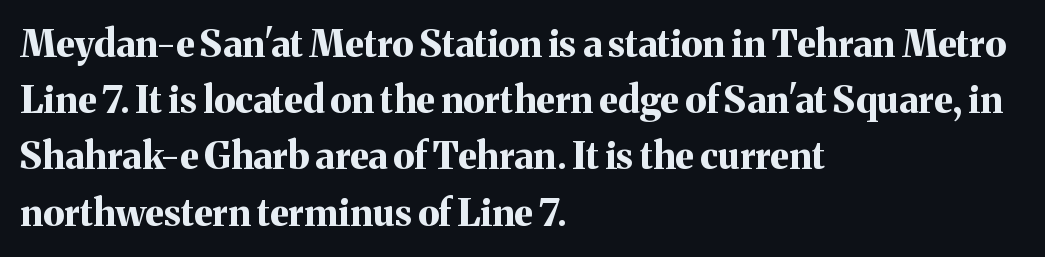
Horizontally, the lines are justified to the leading edge only. Spacing verdict: proportional, widths tailored to each character. Look at the stroke-to-counter ratio: heavy, a bold. There is no visible air inserted between adjacent glyphs.
